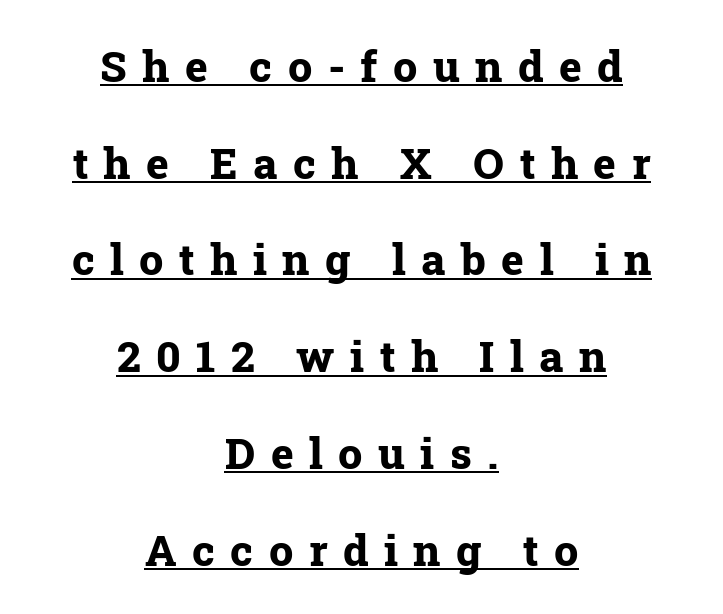
Q: Is the text bold? A: Yes.
Q: Is the text italic (slanted)? A: No, it is upright.
Q: Is the typeface a serif or a sans-serif typeface? A: Serif.
Q: Is the text underlined? A: Yes.
Q: How is the paragraph aligned? A: Centered.
Q: Is the spacing between letters normal or unusually wide? A: Unusually wide.
Q: Is the spacing between lines tight, normal or loose? A: Loose.
Q: Width (condensed, normal, or wide)? A: Normal.
Q: Stroke contrast? A: Low.
Q: x-height? A: Medium.
Q: Monospaced? A: No.
